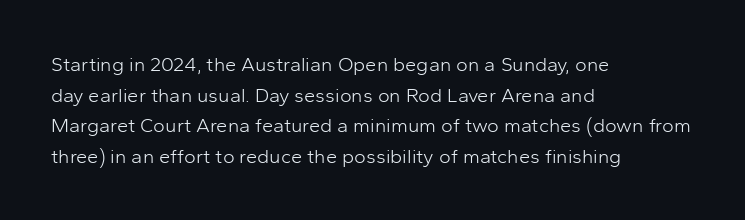
The image shows 20 px text type, upright; set left-aligned, normal line spacing (1.53x), normal letter spacing, not underlined.
